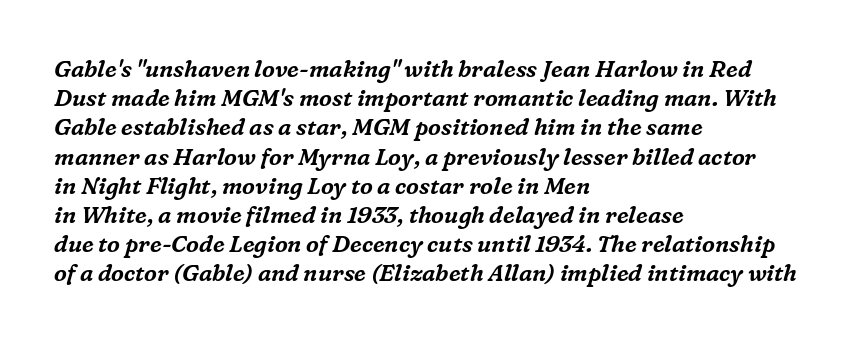
The image shows 23 px text type, italic (leaning right); set left-aligned, normal line spacing (1.27x), normal letter spacing, not underlined.
